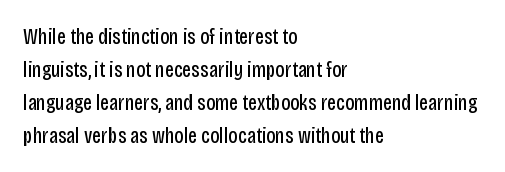
In terms of leading, this rendering sits right in the middle. Quick note: not italic, upright. Stems here are at most as thick as an everyday book face. Letter spacing: default.
